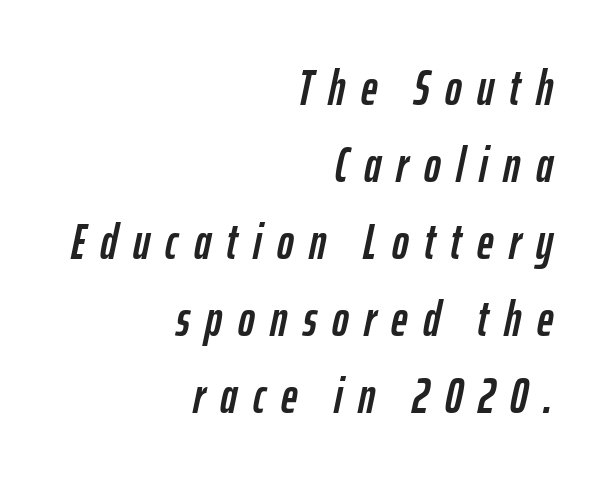
Q: Is the text italic (slanted)? A: Yes, it leans right by about 12 degrees.
Q: Is the text underlined? A: No.
Q: How is the paragraph aligned? A: Right-aligned.
Q: Is the spacing between letters normal or unusually wide? A: Unusually wide.
Q: Is the spacing between lines tight, normal or loose? A: Normal.
Q: Width (condensed, normal, or wide)? A: Condensed.
Q: Stroke contrast? A: Low.
Q: x-height? A: Medium.
Q: Monospaced? A: No.
